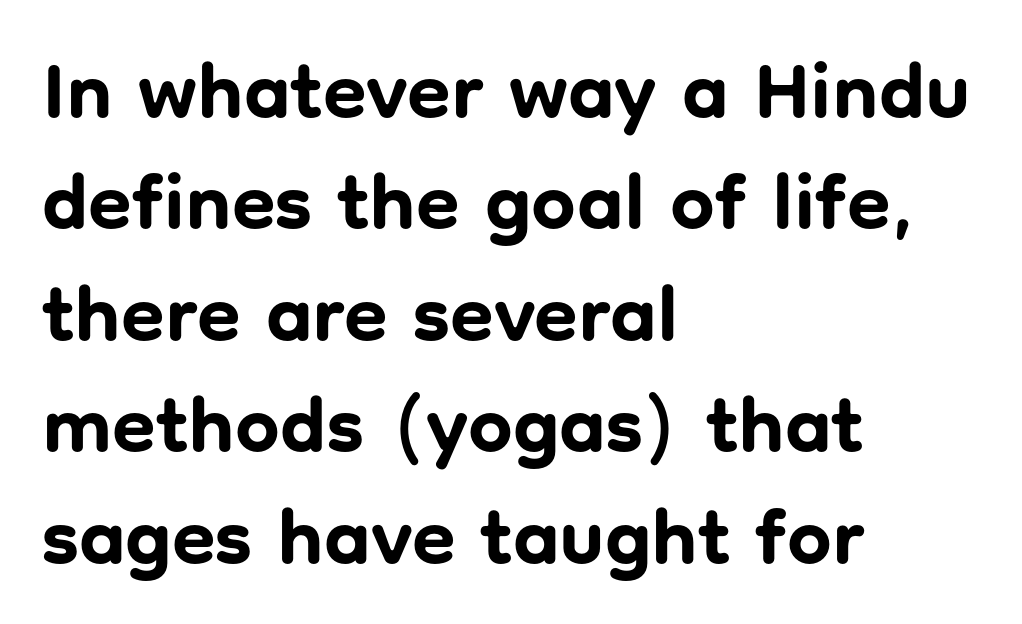
The image shows 79 px bold sans-serif type, upright; set left-aligned, normal line spacing (1.41x), normal letter spacing, not underlined; low stroke contrast and a medium x-height.
